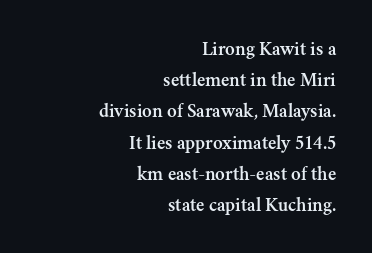
Q: Is the text italic (slanted)? A: No, it is upright.
Q: Is the text underlined? A: No.
Q: How is the paragraph aligned? A: Right-aligned.
Q: Is the spacing between letters normal or unusually wide? A: Normal.
Q: Is the spacing between lines tight, normal or loose? A: Normal.
